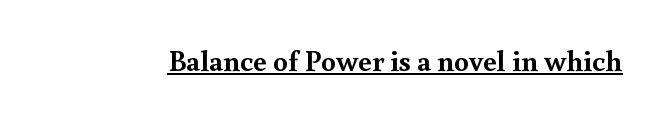
Q: Is the text bold? A: Yes.
Q: Is the text italic (slanted)? A: No, it is upright.
Q: Is the typeface a serif or a sans-serif typeface? A: Serif.
Q: Is the text underlined? A: Yes.
Q: Is the spacing between letters normal or unusually wide? A: Normal.
Q: Width (condensed, normal, or wide)? A: Normal.
Q: x-height? A: Small.
Q: Monospaced? A: No.
